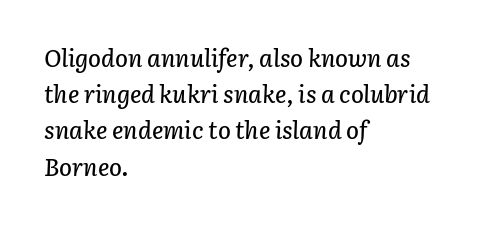
{"italic": "yes", "lean": "right", "slant_degrees": 3, "underline": "no", "align": "left", "line_spacing": "normal", "line_spacing_ratio": 1.51, "letter_spacing": "normal", "letter_spacing_em": 0.0, "glyph_px": 24}
